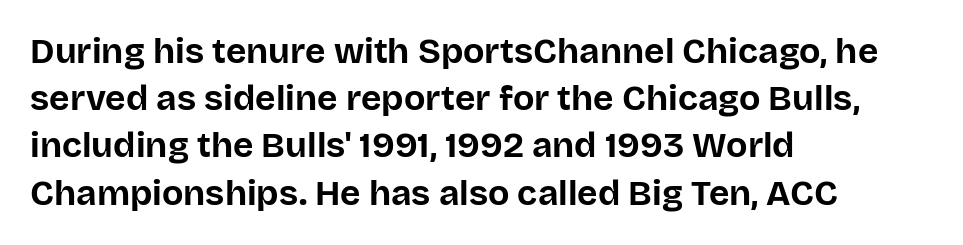
Q: Is the text bold? A: Yes.
Q: Is the text italic (slanted)? A: No, it is upright.
Q: Is the typeface a serif or a sans-serif typeface? A: Sans-serif.
Q: Is the text underlined? A: No.
Q: How is the paragraph aligned? A: Left-aligned.
Q: Is the spacing between letters normal or unusually wide? A: Normal.
Q: Is the spacing between lines tight, normal or loose? A: Normal.
Q: Width (condensed, normal, or wide)? A: Normal.
Q: Stroke contrast? A: Low.
Q: x-height? A: Large.
Q: Monospaced? A: No.
